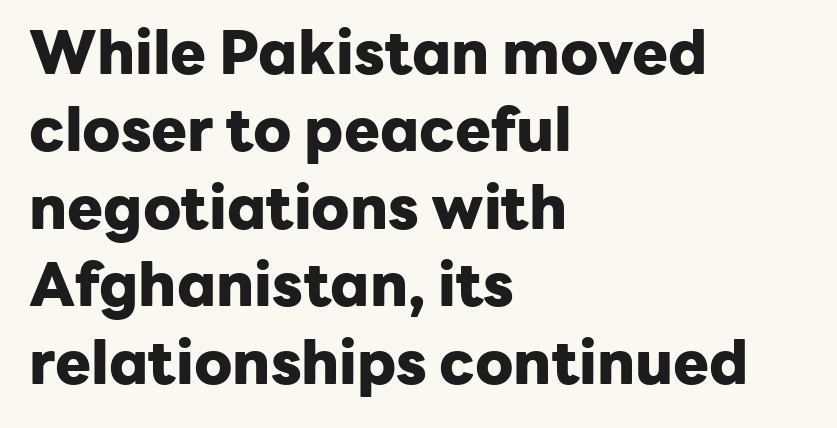
{"serif": "no", "italic": "no", "bold": "yes", "weight": "heavy", "width": "normal", "stroke_contrast": "low", "x_height": "medium", "monospaced": "no", "underline": "no", "align": "left", "line_spacing": "normal", "line_spacing_ratio": 1.29, "letter_spacing": "normal", "letter_spacing_em": 0.0, "glyph_px": 60}
